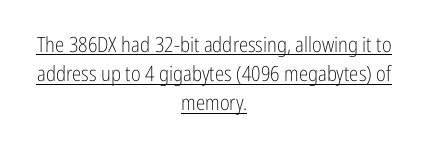
Every stem runs plumb, perpendicular to the baseline. The glyphs are accompanied by a horizontal stroke just below them. The designer left line spacing at the default. Horizontal alignment here is central, giving a formal, balanced look. Default kerning and tracking; the words read as compact shapes.
